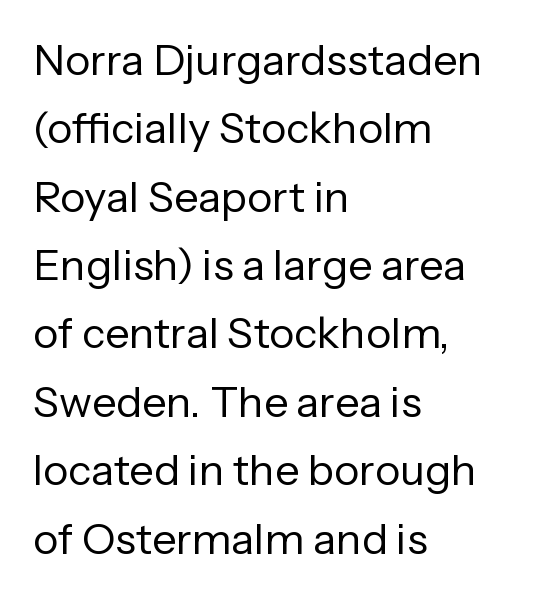
Q: Is the text bold? A: No.
Q: Is the text italic (slanted)? A: No, it is upright.
Q: Is the typeface a serif or a sans-serif typeface? A: Sans-serif.
Q: Is the text underlined? A: No.
Q: How is the paragraph aligned? A: Left-aligned.
Q: Is the spacing between letters normal or unusually wide? A: Normal.
Q: Is the spacing between lines tight, normal or loose? A: Normal.
Q: Width (condensed, normal, or wide)? A: Normal.
Q: Stroke contrast? A: Low.
Q: x-height? A: Medium.
Q: Monospaced? A: No.
